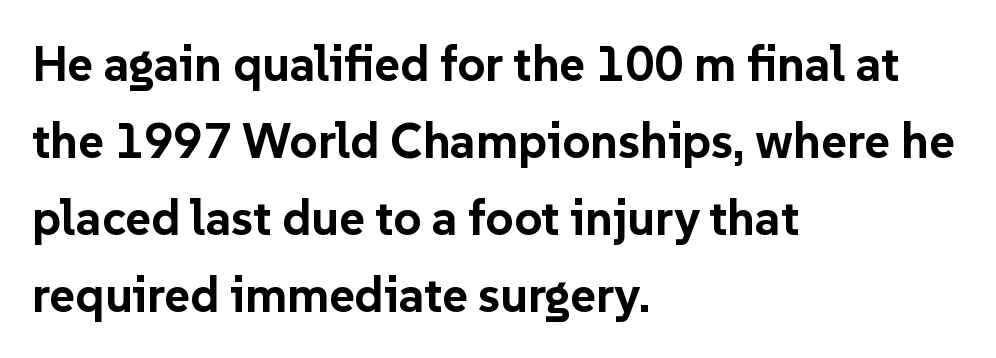
{"serif": "no", "italic": "no", "bold": "yes", "weight": "bold", "width": "normal", "stroke_contrast": "low", "x_height": "medium", "monospaced": "no", "underline": "no", "align": "left", "line_spacing": "normal", "line_spacing_ratio": 1.57, "letter_spacing": "normal", "letter_spacing_em": 0.0, "glyph_px": 49}
